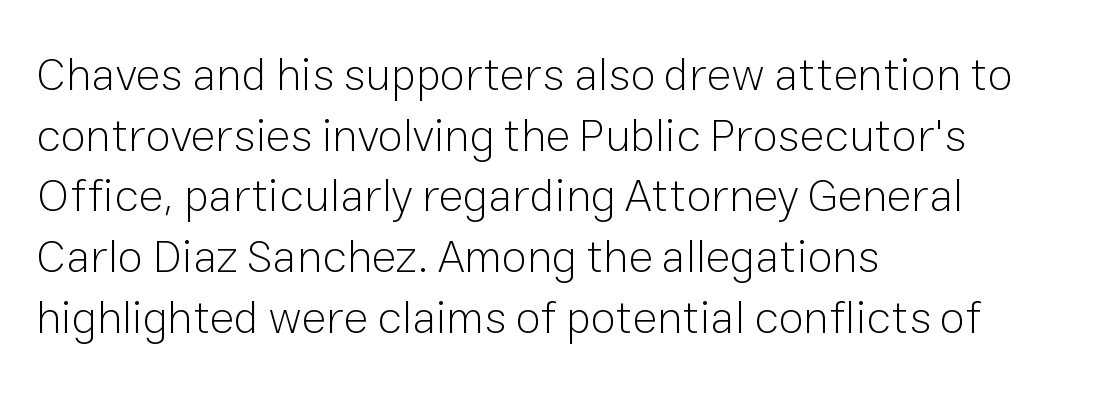
The image shows 46 px light sans-serif type, upright; set left-aligned, normal line spacing (1.32x), normal letter spacing, not underlined; low stroke contrast and a medium x-height.
